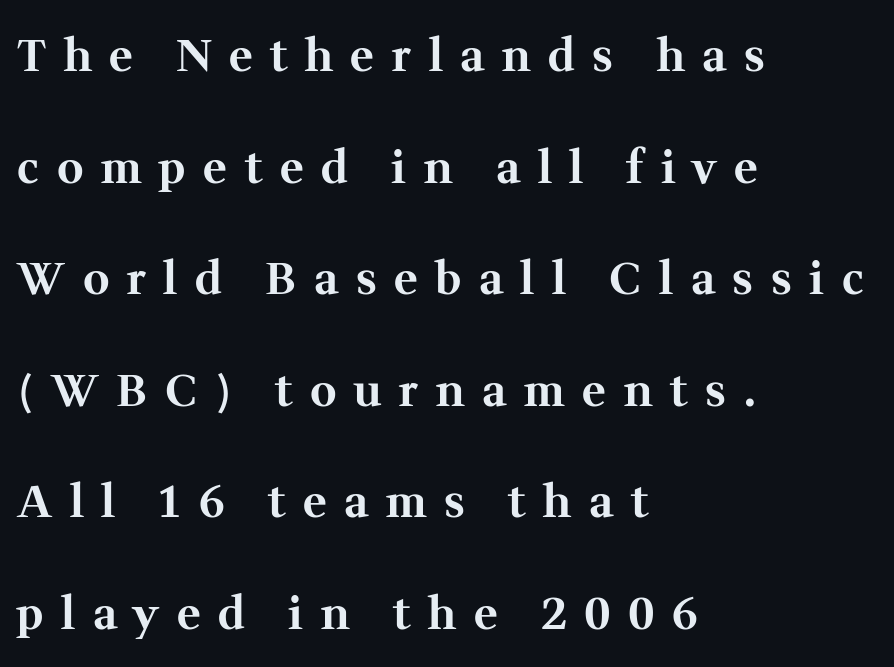
The image shows 45 px bold serif type, upright; set left-aligned, loose line spacing (2.48x), unusually wide letter spacing (+0.39 em), not underlined; medium stroke contrast and a medium x-height.
